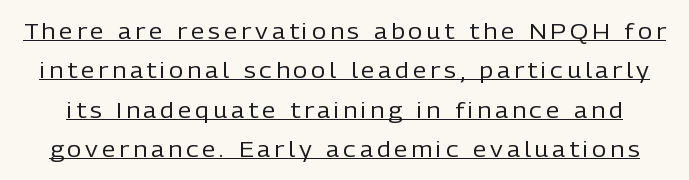
Posture: straight, roman, zero tilt. Bold? No — there's no thickening of the strokes. Like a heading marked for emphasis, these lines bear an underscore.
